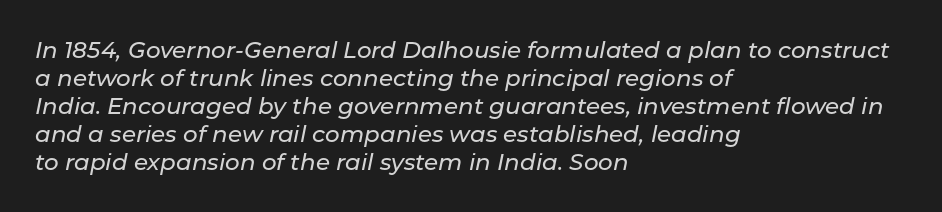
Yep, that's italic — everything's leaning. The rag falls on the right side of this text block. The passage shown has conventional tracking throughout. Unmarked baselines from the first word to the last.
